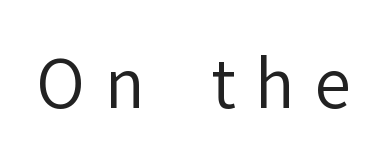
{"serif": "no", "italic": "no", "bold": "no", "weight": "regular", "width": "normal", "stroke_contrast": "low", "x_height": "medium", "monospaced": "no", "underline": "no", "letter_spacing": "wide", "letter_spacing_em": 0.3, "glyph_px": 66}
